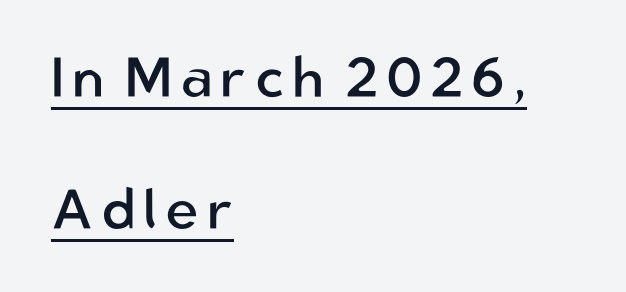
Proportional: the letters do not fall into vertical columns. This rendering uses left alignment, leaving the right contour irregular. A typographer would call this underscored text. In terms of letterform style, serifs are entirely absent.
